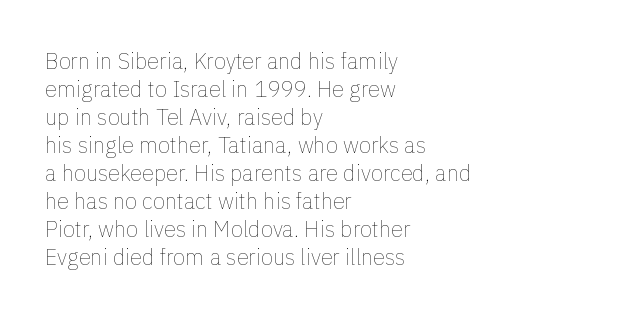
Q: Is the text bold? A: No.
Q: Is the text italic (slanted)? A: No, it is upright.
Q: Is the text underlined? A: No.
Q: How is the paragraph aligned? A: Left-aligned.
Q: Is the spacing between letters normal or unusually wide? A: Normal.
Q: Is the spacing between lines tight, normal or loose? A: Normal.
